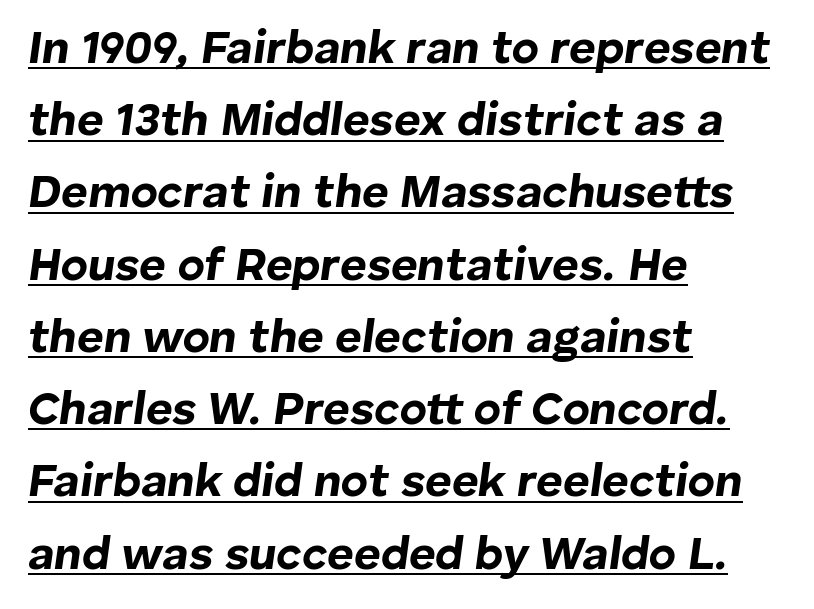
The face used here appears with an underline applied. Here the designer chose a conventional face with non-uniform glyph widths. The ragged edge is on the right, which tells us the setting is flush left. Its strokes are broad and dark, the hallmark of bold type.
